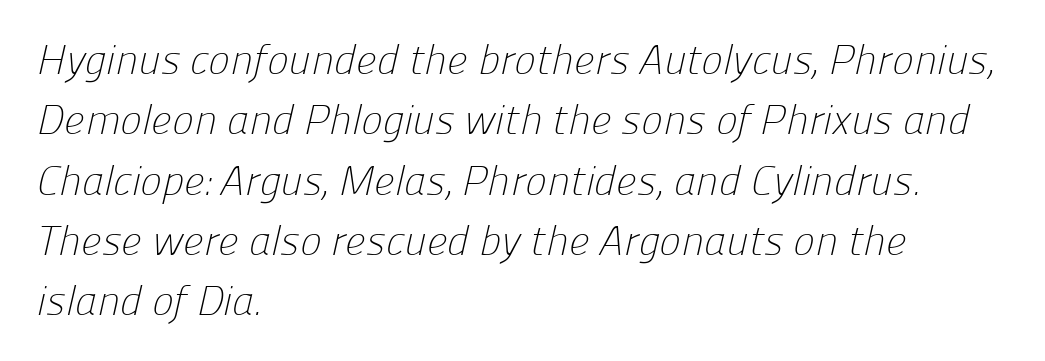
{"serif": "no", "bold": "no", "weight": "light", "width": "normal", "stroke_contrast": "low", "x_height": "medium", "monospaced": "no", "underline": "no", "align": "left", "line_spacing": "normal", "line_spacing_ratio": 1.47, "letter_spacing": "normal", "letter_spacing_em": 0.0, "glyph_px": 41}
